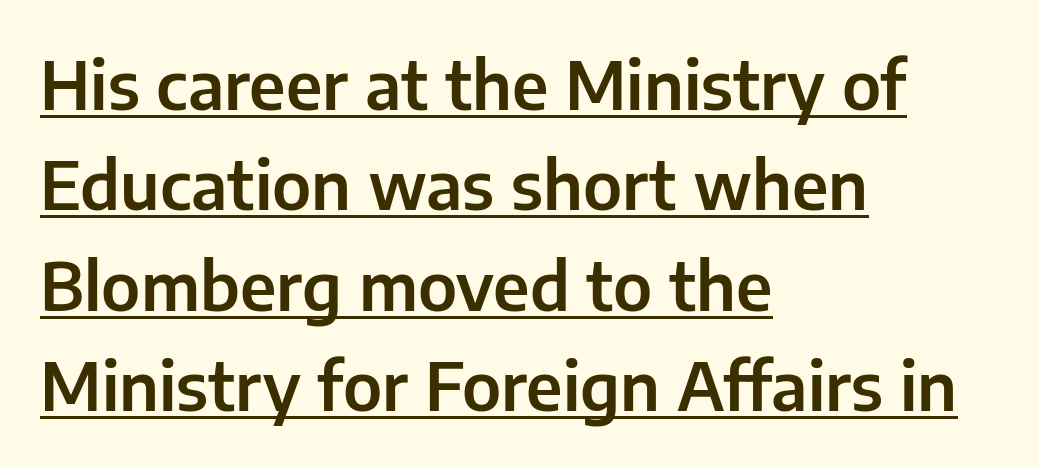
The image shows 67 px sans-serif type, upright; set left-aligned, normal line spacing (1.5x), normal letter spacing, underlined; low stroke contrast and a medium x-height.
